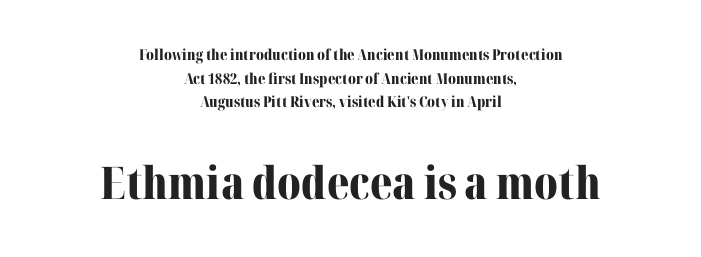
{"serif": "yes", "italic": "no", "bold": "yes", "weight": "bold", "width": "normal", "stroke_contrast": "medium", "x_height": "medium", "monospaced": "no", "underline": "no", "align": "center", "line_spacing": "normal", "line_spacing_ratio": 1.58, "letter_spacing": "normal", "letter_spacing_em": 0.0, "larger_block": "second", "size_ratio": 3.0, "glyph_px": 45}
